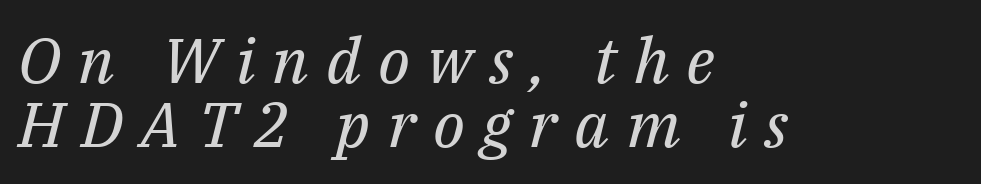
{"serif": "yes", "italic": "yes", "lean": "right", "slant_degrees": 14, "bold": "no", "weight": "regular", "width": "normal", "stroke_contrast": "medium", "x_height": "medium", "monospaced": "no", "underline": "no", "align": "left", "line_spacing": "tight", "line_spacing_ratio": 1.02, "letter_spacing": "wide", "letter_spacing_em": 0.27, "glyph_px": 63}
